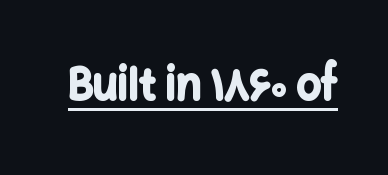
The image shows 43 px bold sans-serif type, upright; set normal letter spacing, underlined; low stroke contrast and a medium x-height.
